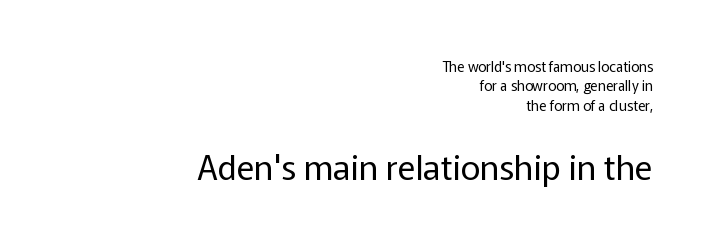
The image shows 34 px regular-weight sans-serif type, upright; set right-aligned, normal line spacing (1.38x), normal letter spacing, not underlined; the second (bottom) block is 2.43x larger; low stroke contrast and a medium x-height.
